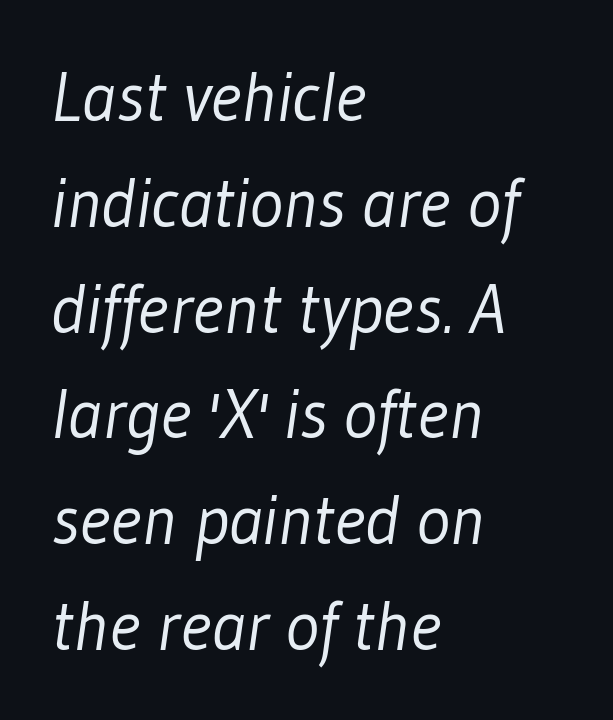
The image shows 71 px light, condensed sans-serif type; set left-aligned, normal line spacing (1.49x), normal letter spacing, not underlined; low stroke contrast and a medium x-height.
